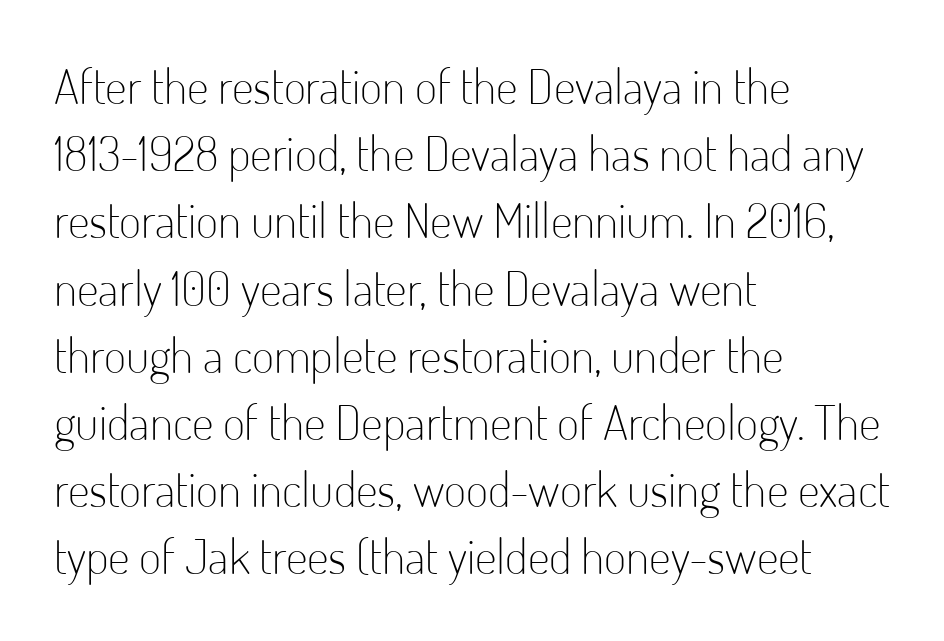
The baseline area is clear. These lines are rendered in a variable-pitch font. These lines are set flush left with a ragged right edge. Compared with a typical body face, this is equally light or lighter still.
